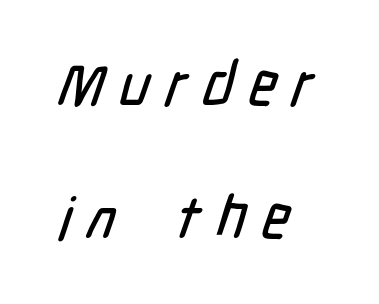
The image shows 59 px condensed sans-serif type; set left-aligned, loose line spacing (2.26x), unusually wide letter spacing (+0.27 em), not underlined; low stroke contrast and a medium x-height.
